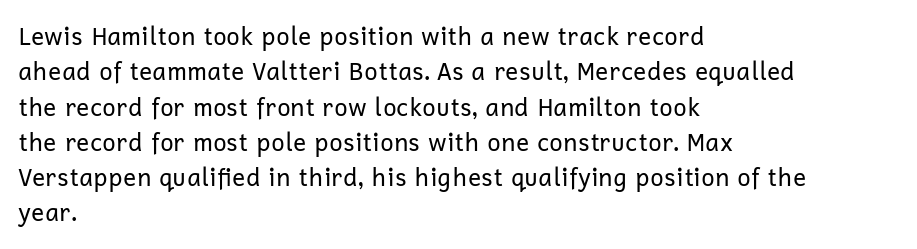
Q: Is the text bold? A: No.
Q: Is the text italic (slanted)? A: No, it is upright.
Q: Is the text underlined? A: No.
Q: How is the paragraph aligned? A: Left-aligned.
Q: Is the spacing between letters normal or unusually wide? A: Normal.
Q: Is the spacing between lines tight, normal or loose? A: Normal.
